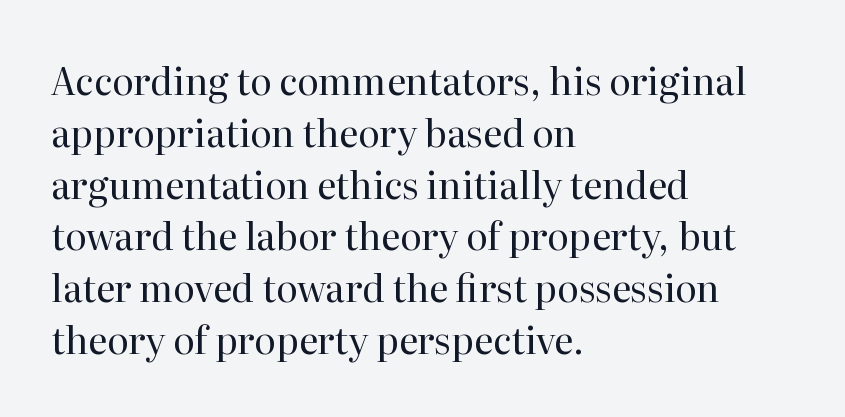
The image shows 37 px regular-weight serif type, upright; set left-aligned, normal line spacing (1.4x), normal letter spacing, not underlined; high stroke contrast and a medium x-height.
